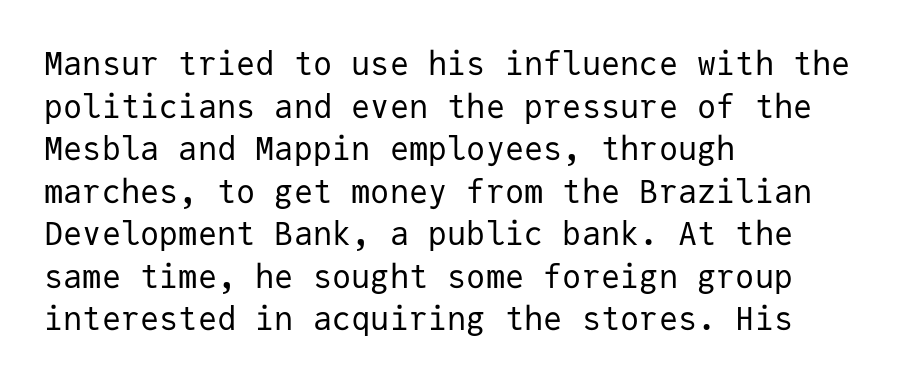
The image shows 32 px regular-weight sans-serif type, upright, monospaced; set left-aligned, normal line spacing (1.33x), normal letter spacing, not underlined; low stroke contrast and a medium x-height.
